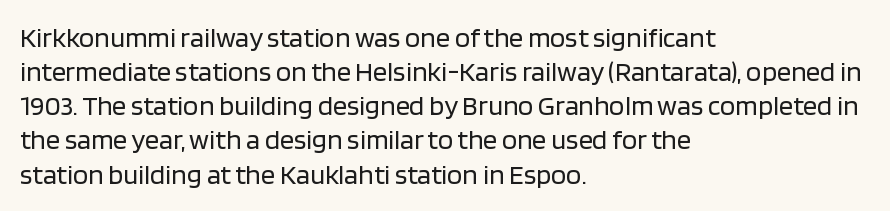
The image shows 28 px regular-weight sans-serif type, upright; set left-aligned, line spacing 1.22x, normal letter spacing, not underlined; low stroke contrast and a large x-height.
